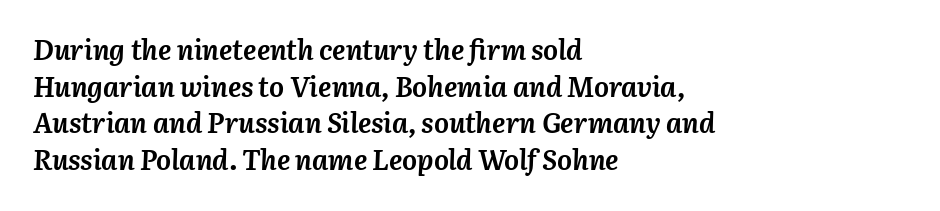
Q: Is the text bold? A: Yes.
Q: Is the text italic (slanted)? A: Yes, it leans right by about 3 degrees.
Q: Is the text underlined? A: No.
Q: How is the paragraph aligned? A: Left-aligned.
Q: Is the spacing between letters normal or unusually wide? A: Normal.
Q: Is the spacing between lines tight, normal or loose? A: Normal.
Q: Width (condensed, normal, or wide)? A: Normal.
Q: Stroke contrast? A: Medium.
Q: x-height? A: Medium.
Q: Monospaced? A: No.
